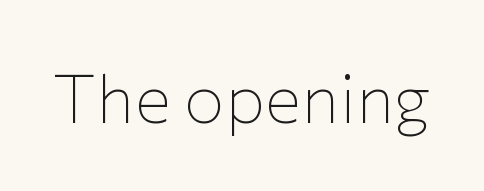
{"serif": "no", "italic": "no", "bold": "no", "weight": "thin", "width": "normal", "stroke_contrast": "low", "x_height": "medium", "monospaced": "no", "underline": "no", "letter_spacing": "normal", "letter_spacing_em": 0.0, "glyph_px": 68}
